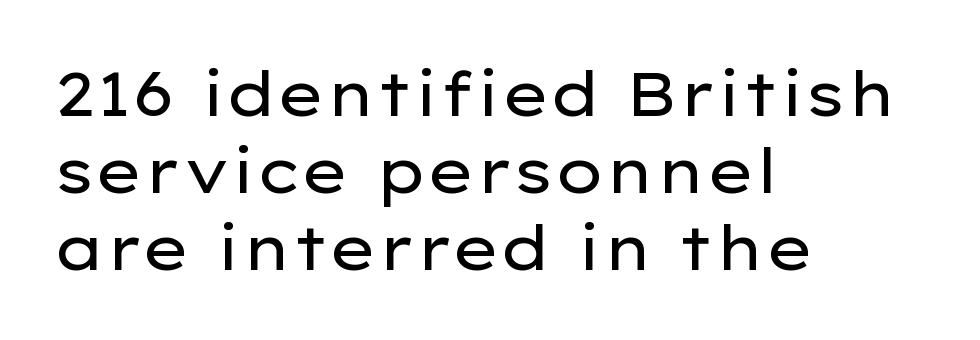
Q: Is the text bold? A: No.
Q: Is the text italic (slanted)? A: No, it is upright.
Q: Is the typeface a serif or a sans-serif typeface? A: Sans-serif.
Q: Is the text underlined? A: No.
Q: How is the paragraph aligned? A: Left-aligned.
Q: Is the spacing between letters normal or unusually wide? A: Normal.
Q: Width (condensed, normal, or wide)? A: Wide.
Q: Stroke contrast? A: Low.
Q: x-height? A: Medium.
Q: Monospaced? A: No.
